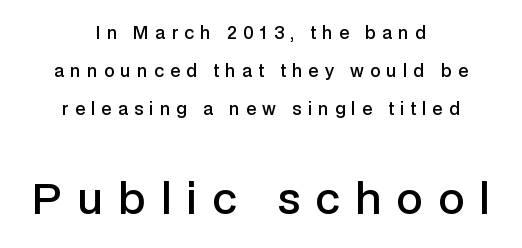
The image shows 42 px semibold sans-serif type, upright; set centered, loose line spacing (2.23x), unusually wide letter spacing (+0.36 em), not underlined; the second (bottom) block is 2.47x larger; low stroke contrast and a medium x-height.
